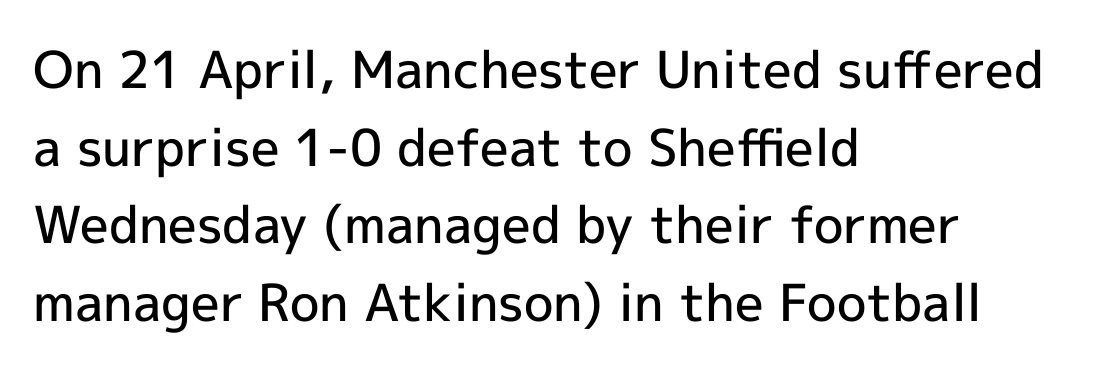
The image shows 51 px semibold sans-serif type, upright; set left-aligned, normal line spacing (1.52x), normal letter spacing, not underlined; a medium x-height.
